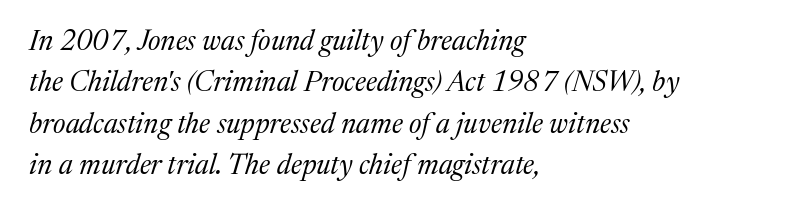
{"serif": "yes", "italic": "yes", "lean": "right", "slant_degrees": 17, "bold": "no", "weight": "regular", "width": "normal", "stroke_contrast": "medium", "x_height": "medium", "monospaced": "no", "underline": "no", "align": "left", "line_spacing": "normal", "line_spacing_ratio": 1.48, "letter_spacing": "normal", "letter_spacing_em": 0.0, "glyph_px": 28}
